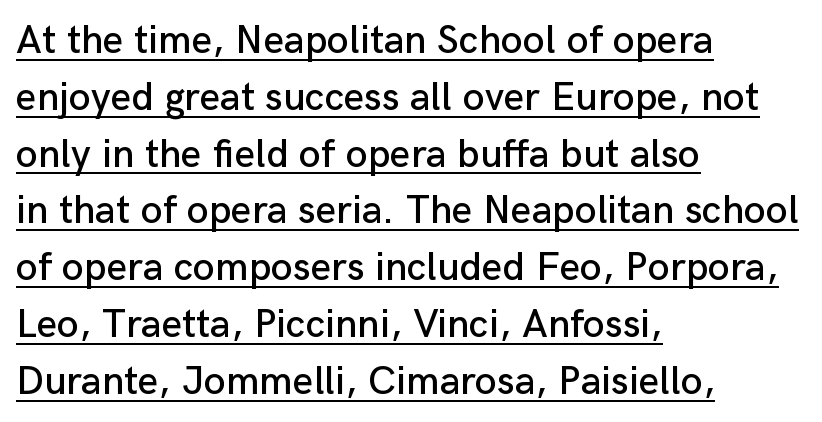
Q: Is the text italic (slanted)? A: No, it is upright.
Q: Is the typeface a serif or a sans-serif typeface? A: Sans-serif.
Q: Is the text underlined? A: Yes.
Q: How is the paragraph aligned? A: Left-aligned.
Q: Is the spacing between letters normal or unusually wide? A: Normal.
Q: Is the spacing between lines tight, normal or loose? A: Normal.
Q: Width (condensed, normal, or wide)? A: Normal.
Q: Stroke contrast? A: Low.
Q: x-height? A: Medium.
Q: Monospaced? A: No.
